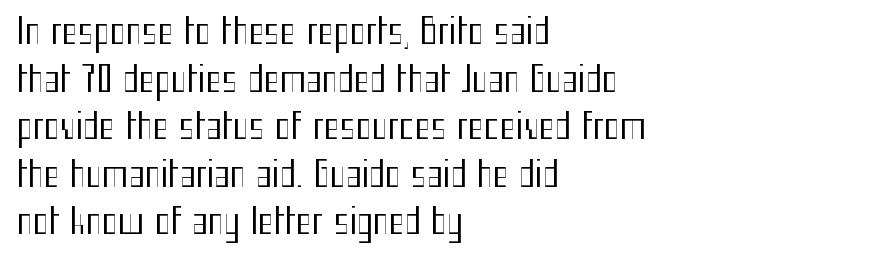
The image shows 34 px regular-weight, condensed sans-serif type, upright; set left-aligned, normal line spacing (1.4x), normal letter spacing, not underlined; medium stroke contrast and a medium x-height.
